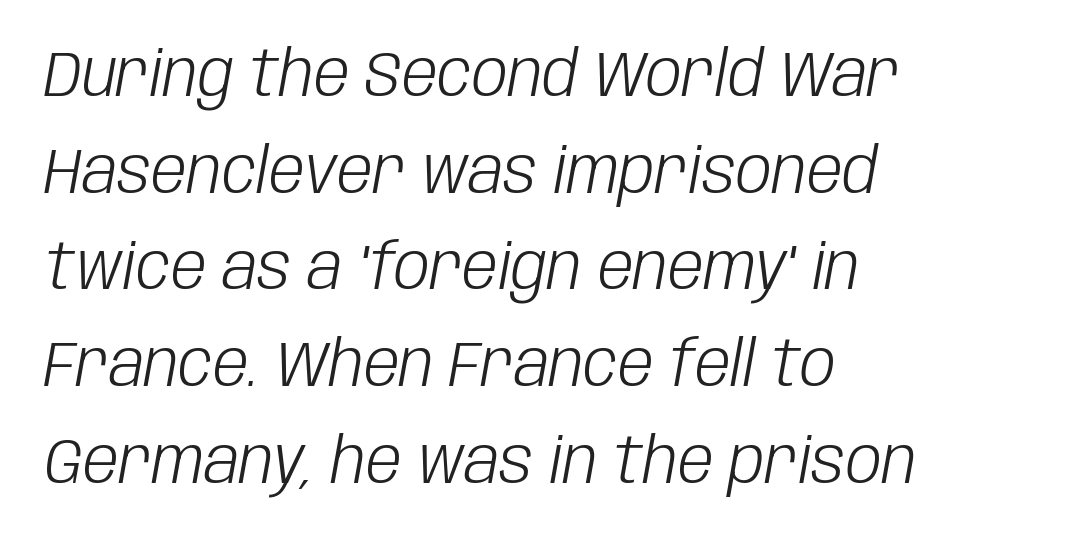
Q: Is the text bold? A: No.
Q: Is the text italic (slanted)? A: Yes, it leans right by about 10 degrees.
Q: Is the text underlined? A: No.
Q: How is the paragraph aligned? A: Left-aligned.
Q: Is the spacing between letters normal or unusually wide? A: Normal.
Q: Is the spacing between lines tight, normal or loose? A: Normal.
Q: Width (condensed, normal, or wide)? A: Condensed.
Q: Stroke contrast? A: Low.
Q: x-height? A: Large.
Q: Monospaced? A: No.
